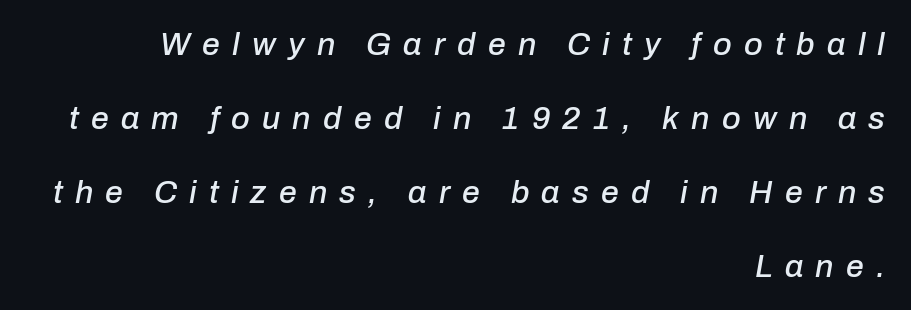
{"italic": "yes", "lean": "right", "slant_degrees": 10, "width": "normal", "stroke_contrast": "low", "x_height": "medium", "monospaced": "no", "underline": "no", "align": "right", "line_spacing": "loose", "line_spacing_ratio": 2.31, "letter_spacing": "wide", "letter_spacing_em": 0.38, "glyph_px": 32}
